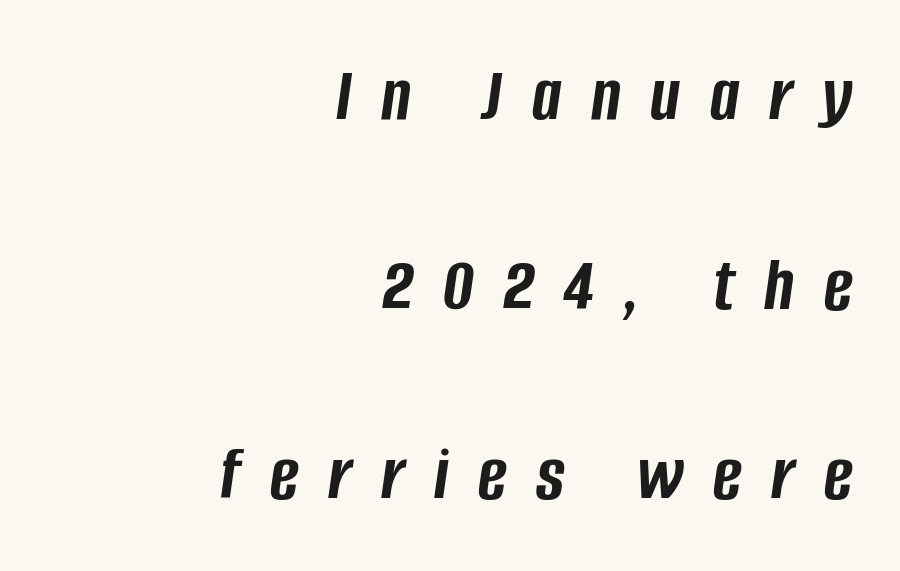
{"italic": "yes", "lean": "right", "slant_degrees": 8, "bold": "yes", "weight": "semibold", "width": "condensed", "stroke_contrast": "low", "x_height": "large", "monospaced": "no", "underline": "no", "align": "right", "line_spacing": "loose", "line_spacing_ratio": 2.43, "letter_spacing": "wide", "letter_spacing_em": 0.38, "glyph_px": 78}
